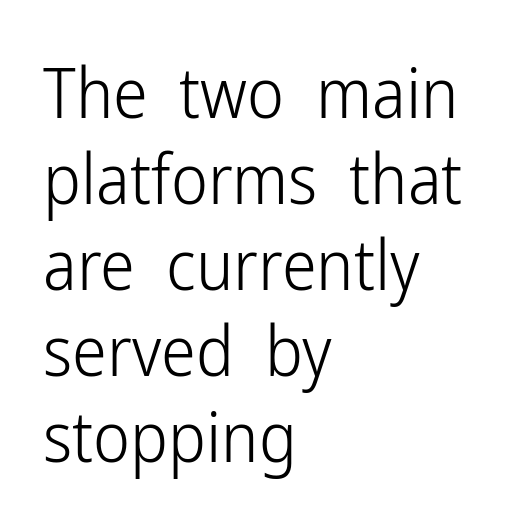
The image shows 70 px light, condensed sans-serif type, upright; set left-aligned, line spacing 1.23x, normal letter spacing, not underlined; low stroke contrast and a medium x-height.
